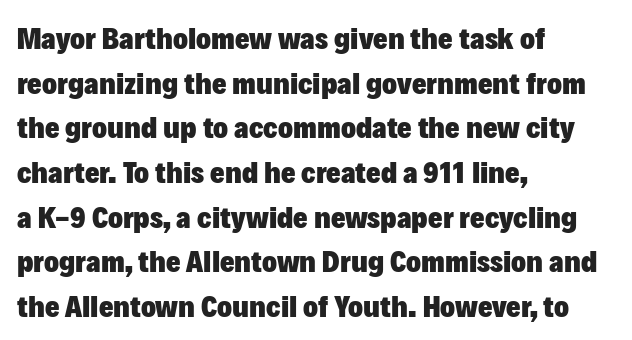
Q: Is the text bold? A: Yes.
Q: Is the text italic (slanted)? A: No, it is upright.
Q: Is the typeface a serif or a sans-serif typeface? A: Sans-serif.
Q: Is the text underlined? A: No.
Q: How is the paragraph aligned? A: Left-aligned.
Q: Is the spacing between letters normal or unusually wide? A: Normal.
Q: Is the spacing between lines tight, normal or loose? A: Normal.
Q: Width (condensed, normal, or wide)? A: Normal.
Q: Stroke contrast? A: Low.
Q: x-height? A: Medium.
Q: Monospaced? A: No.
